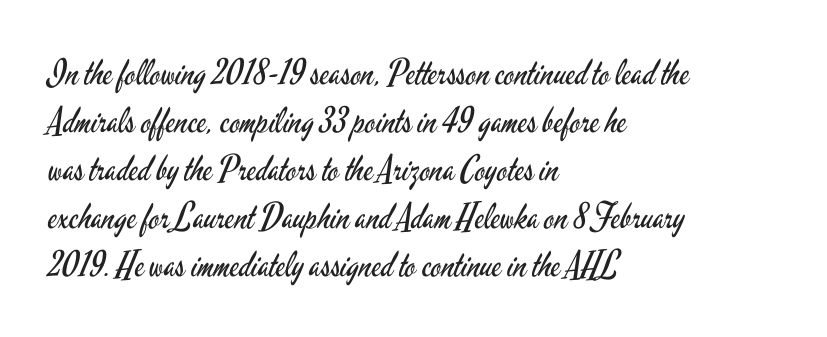
The image shows 35 px regular-weight, condensed sans-serif type; set left-aligned, normal line spacing (1.37x), normal letter spacing, not underlined; low stroke contrast and a small x-height.
